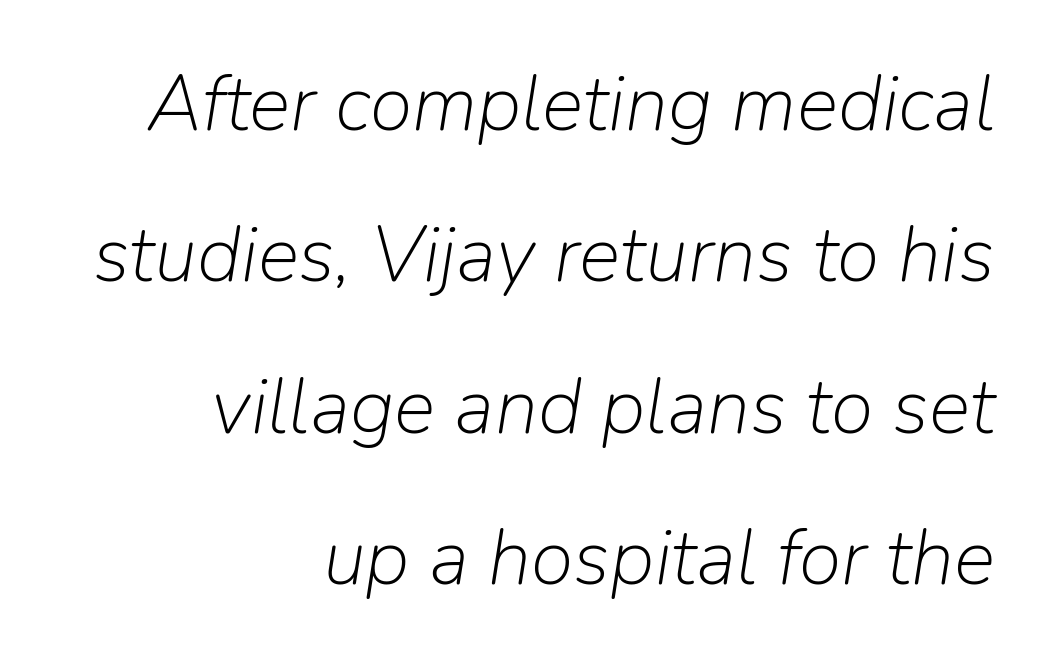
The rendering uses natural spacing where letterforms have individual widths. Decoration check: the copy has no underline. A quiet, ordinary-to-light weight characterises the typeface. The glyphs look as if they've been sheared to an angle. Nothing unusual about the tracking: characters are spaced as the font intends. Layout note: lines flush right.
